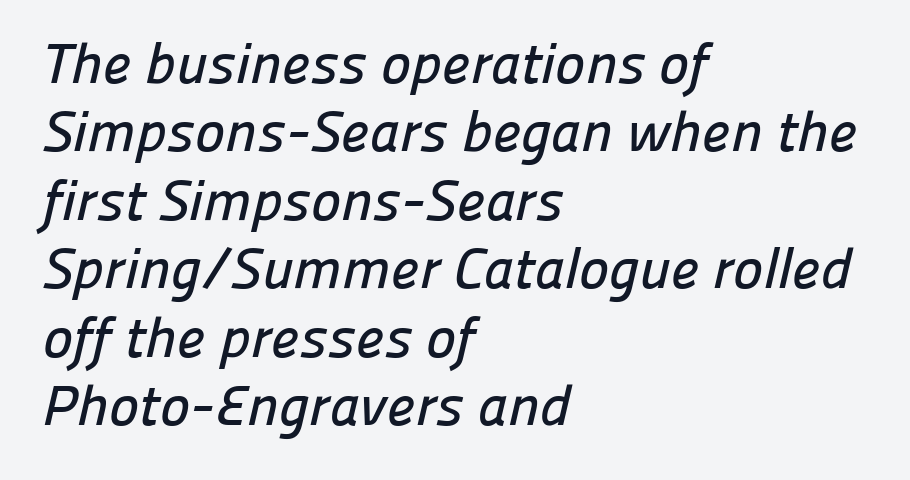
Q: Is the typeface a serif or a sans-serif typeface? A: Sans-serif.
Q: Is the text underlined? A: No.
Q: How is the paragraph aligned? A: Left-aligned.
Q: Is the spacing between letters normal or unusually wide? A: Normal.
Q: Width (condensed, normal, or wide)? A: Normal.
Q: Stroke contrast? A: Low.
Q: x-height? A: Medium.
Q: Monospaced? A: No.
